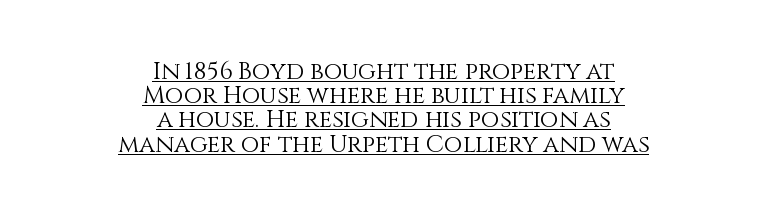
The rendering uses a small line-height, squeezing the rows. Rendered with straight, roman letterforms. A centered setting, common on invitations and titles, is used for this passage. The font sits on the lighter half of the weight spectrum, regular included. The horizontal fit of the characters is conventional and even. Notice how a bar underscores the lettering throughout.
